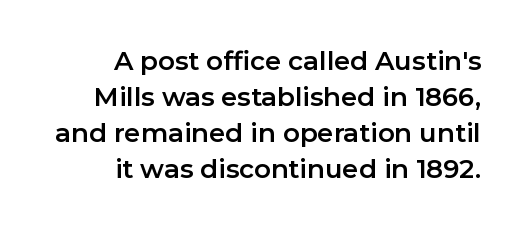
Notice how the stems are strictly vertical — no italics here. Caption: multi-line text, flush right, ragged left. Standard letterfit; no display-style spreading of the glyphs. Nobody drew a line under any word here. Notice how descenders clear the ascenders below comfortably — that's standard leading.
